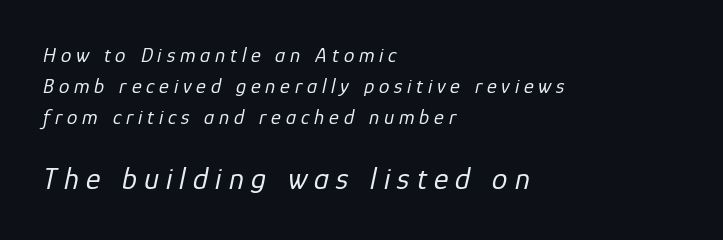
{"italic": "yes", "lean": "right", "slant_degrees": 12, "bold": "no", "weight": "regular", "width": "normal", "stroke_contrast": "low", "x_height": "medium", "monospaced": "no", "underline": "no", "align": "left", "line_spacing": "normal", "line_spacing_ratio": 1.48, "letter_spacing": "wide", "letter_spacing_em": 0.23, "larger_block": "second", "size_ratio": 1.48, "glyph_px": 31}
